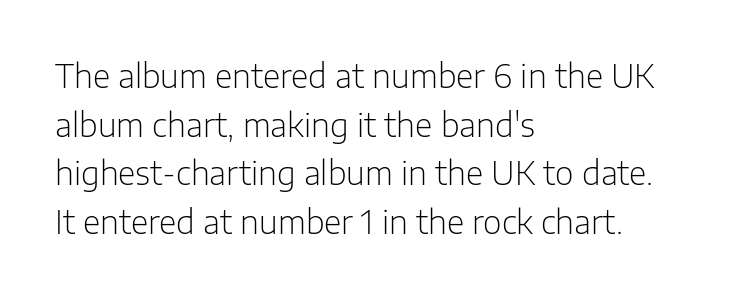
Nothing sits at the stroke ends, so this counts as sans-serif. Each row of text sits above clean, open space. The cut favours lightness, reaching ordinary text weight at its darkest. Is this a fixed-width face? No — the glyphs have proportional, varying widths. A classic flush-left, rag-right setting is used for this passage. These lines keep a tight, regular rhythm from letter to letter.
